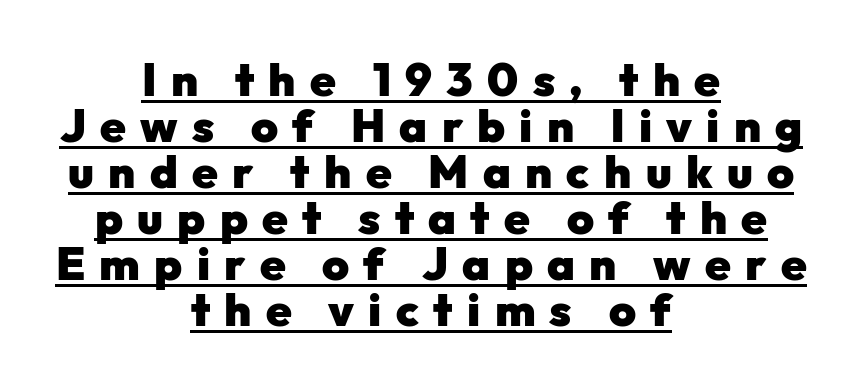
{"serif": "no", "italic": "no", "bold": "yes", "weight": "heavy", "width": "normal", "stroke_contrast": "low", "x_height": "medium", "monospaced": "no", "underline": "yes", "align": "center", "line_spacing": "tight", "line_spacing_ratio": 1.0, "letter_spacing": "wide", "letter_spacing_em": 0.31, "glyph_px": 46}
